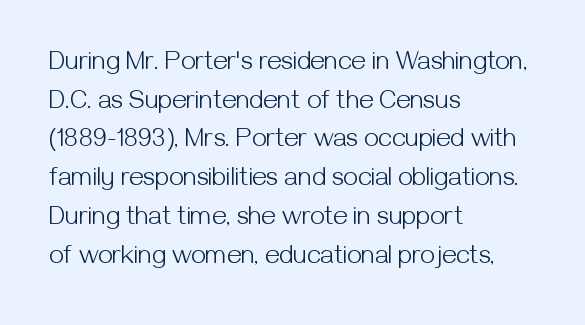
The image shows 26 px text type, upright; set left-aligned, normal line spacing (1.49x), normal letter spacing, not underlined.
